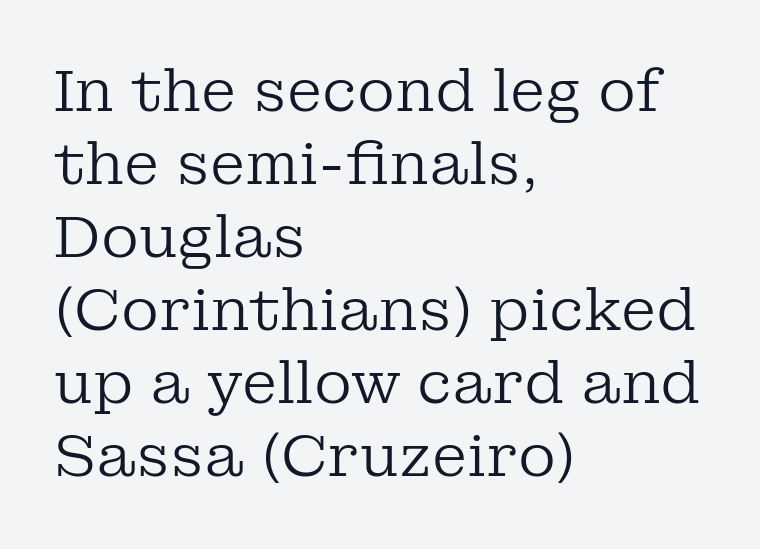
{"serif": "yes", "italic": "no", "bold": "no", "weight": "regular", "width": "normal", "stroke_contrast": "low", "x_height": "medium", "monospaced": "no", "underline": "no", "align": "left", "line_spacing": "normal", "line_spacing_ratio": 1.26, "letter_spacing": "normal", "letter_spacing_em": 0.0, "glyph_px": 58}
